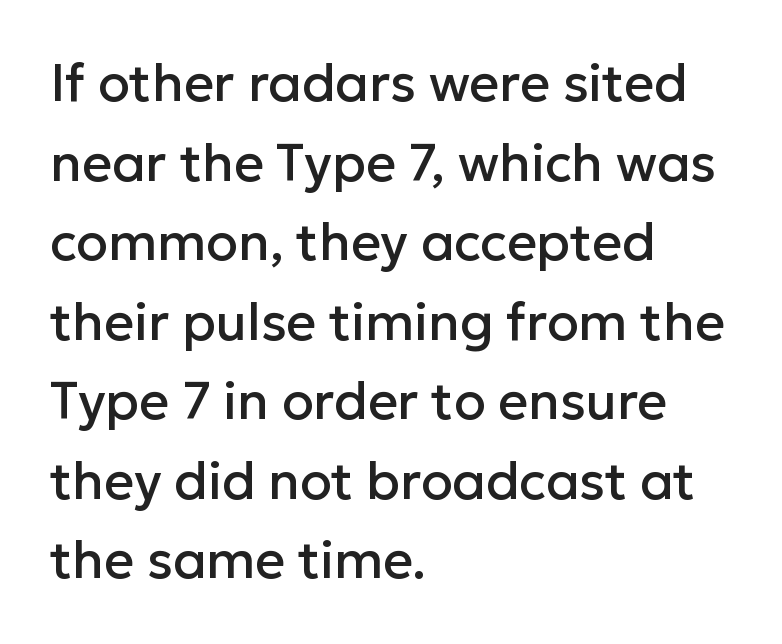
The image shows 52 px sans-serif type, upright; set left-aligned, normal line spacing (1.53x), normal letter spacing, not underlined; low stroke contrast and a medium x-height.
